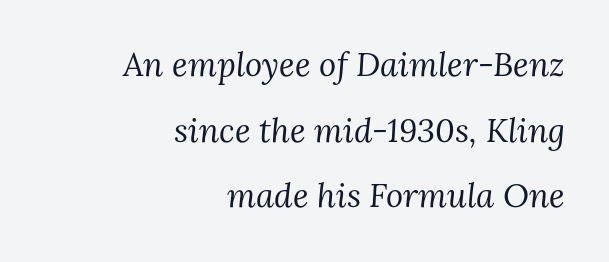
The image shows 33 px regular-weight serif type, italic (leaning right); set right-aligned, loose line spacing (1.99x), normal letter spacing, not underlined; medium stroke contrast and a medium x-height.
